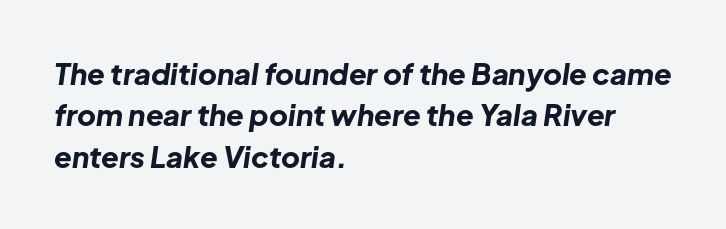
The image shows 29 px bold type, italic (leaning right); set left-aligned, normal line spacing (1.43x), normal letter spacing, not underlined; low stroke contrast and a medium x-height.
